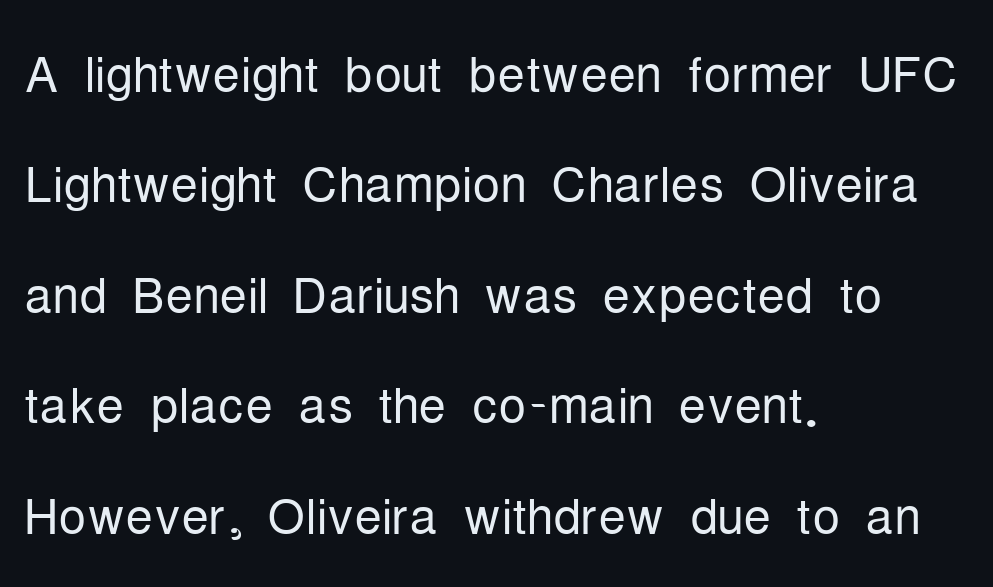
Only glyphs here, with clear space below each row. Is this a sans? Yes — the strokes have no serifs. Note the varied advance widths — an 'i' is clearly narrower than an 'm'. This rendering leaves character spacing at its baseline value.
